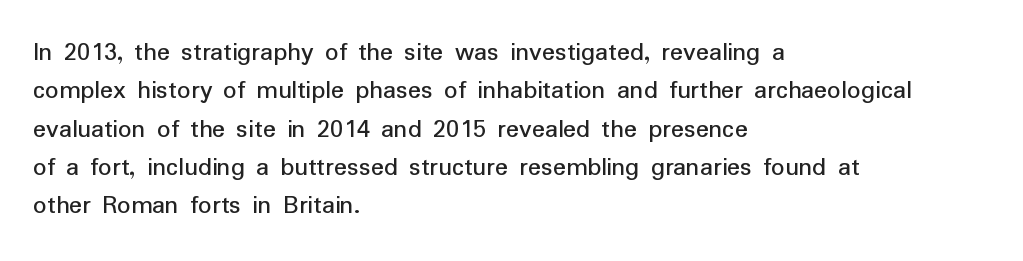
{"italic": "no", "underline": "no", "align": "left", "line_spacing": "normal", "line_spacing_ratio": 1.42, "letter_spacing": "normal", "letter_spacing_em": 0.0, "glyph_px": 27}
